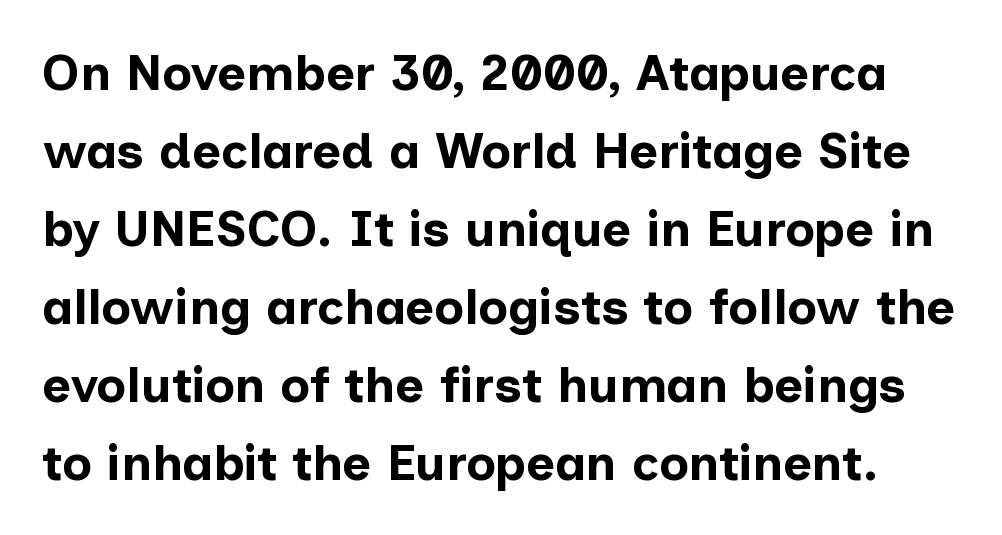
Q: Is the text bold? A: Yes.
Q: Is the text italic (slanted)? A: No, it is upright.
Q: Is the typeface a serif or a sans-serif typeface? A: Sans-serif.
Q: Is the text underlined? A: No.
Q: Is the spacing between letters normal or unusually wide? A: Normal.
Q: Is the spacing between lines tight, normal or loose? A: Normal.
Q: Width (condensed, normal, or wide)? A: Normal.
Q: Stroke contrast? A: Low.
Q: x-height? A: Medium.
Q: Monospaced? A: No.
